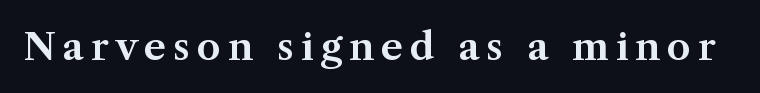
Proportional: the letters do not fall into vertical columns. Observe the serifs anchoring each vertical stroke in this sample. Quick note: underline off. Ordinary non-slanted type is in use.
